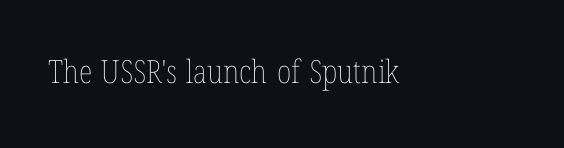
Q: Is the text bold? A: No.
Q: Is the text italic (slanted)? A: No, it is upright.
Q: Is the text underlined? A: No.
Q: Is the spacing between letters normal or unusually wide? A: Normal.
Q: Width (condensed, normal, or wide)? A: Condensed.
Q: Stroke contrast? A: Low.
Q: x-height? A: Medium.
Q: Monospaced? A: No.
